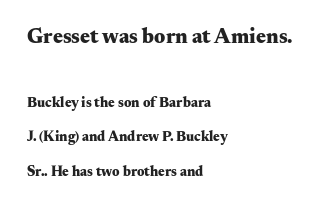
{"italic": "no", "bold": "yes", "underline": "no", "align": "left", "line_spacing": "loose", "line_spacing_ratio": 2.47, "letter_spacing": "normal", "letter_spacing_em": 0.0, "larger_block": "first", "size_ratio": 1.5, "glyph_px": 21}
